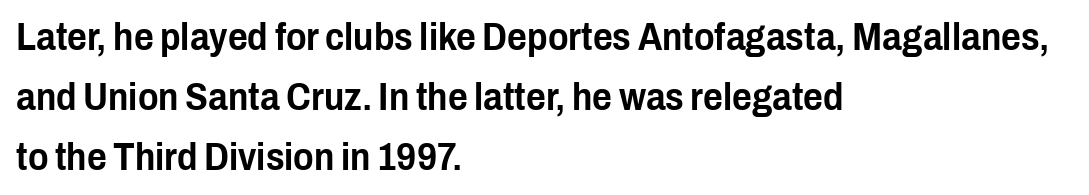
Q: Is the text italic (slanted)? A: No, it is upright.
Q: Is the typeface a serif or a sans-serif typeface? A: Sans-serif.
Q: Is the text underlined? A: No.
Q: How is the paragraph aligned? A: Left-aligned.
Q: Is the spacing between letters normal or unusually wide? A: Normal.
Q: Is the spacing between lines tight, normal or loose? A: Normal.
Q: Width (condensed, normal, or wide)? A: Condensed.
Q: Stroke contrast? A: Low.
Q: x-height? A: Medium.
Q: Monospaced? A: No.
